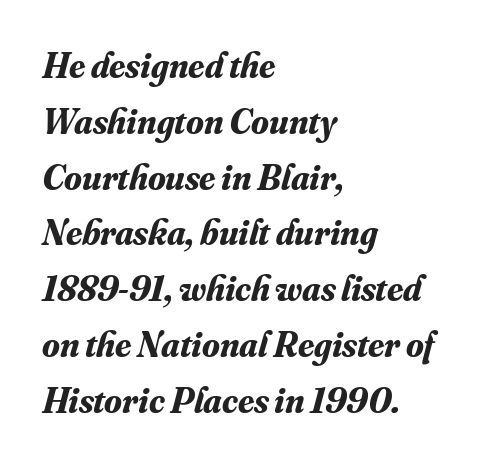
You could not count columns in this text — the font is proportionally spaced. The lines are quadded left. The string is rendered with underlining switched off. Default kerning and tracking; the words read as compact shapes.
